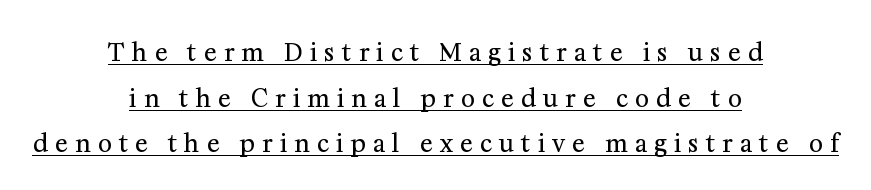
The image shows 24 px text type, upright; set centered, loose line spacing (1.9x), unusually wide letter spacing (+0.3 em), underlined.
